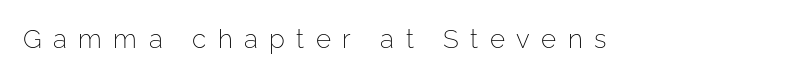
The image shows 26 px text type, upright; set unusually wide letter spacing (+0.44 em), not underlined.
